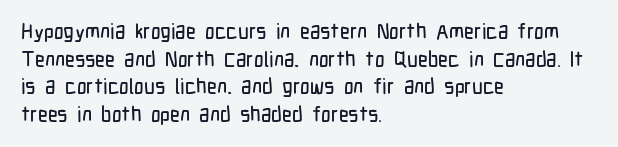
The image shows 21 px text type, upright; set left-aligned, normal line spacing (1.31x), normal letter spacing, not underlined.
